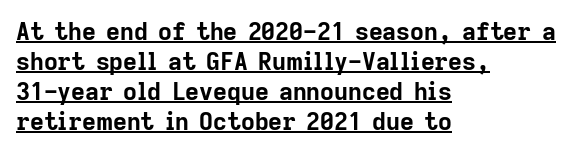
{"italic": "no", "bold": "yes", "underline": "yes", "align": "left", "line_spacing": "normal", "line_spacing_ratio": 1.25, "letter_spacing": "normal", "letter_spacing_em": 0.0, "glyph_px": 24}
